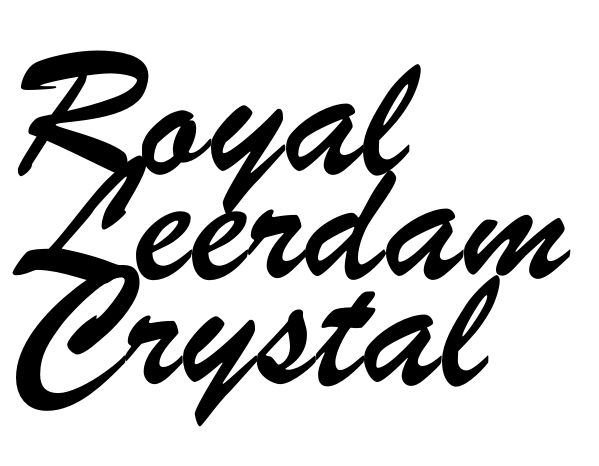
{"serif": "no", "width": "condensed", "stroke_contrast": "low", "x_height": "small", "monospaced": "no", "underline": "no", "align": "left", "line_spacing": "normal", "line_spacing_ratio": 1.37, "letter_spacing": "normal", "letter_spacing_em": 0.0, "glyph_px": 77}
